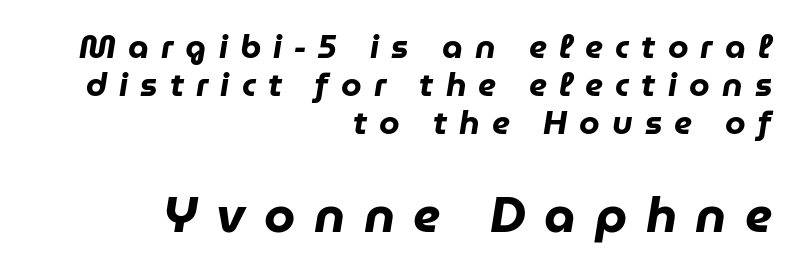
Q: Is the text bold? A: Yes.
Q: Is the text italic (slanted)? A: Yes, it leans right by about 9 degrees.
Q: Is the text underlined? A: No.
Q: How is the paragraph aligned? A: Right-aligned.
Q: Is the spacing between letters normal or unusually wide? A: Unusually wide.
Q: Is the spacing between lines tight, normal or loose? A: Tight.
Q: Which block of text is set in a larger size, the first (top) or the second (bottom)? A: The second (bottom) one.
Q: Width (condensed, normal, or wide)? A: Normal.
Q: Stroke contrast? A: Low.
Q: x-height? A: Medium.
Q: Monospaced? A: No.
